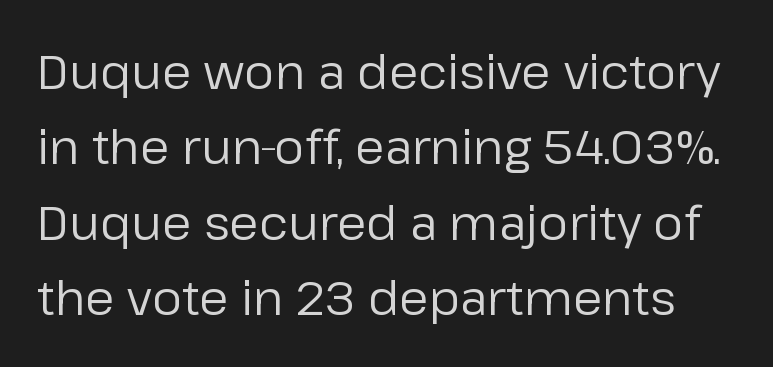
{"serif": "no", "italic": "no", "bold": "no", "weight": "regular", "width": "normal", "stroke_contrast": "low", "x_height": "medium", "monospaced": "no", "underline": "no", "line_spacing": "normal", "line_spacing_ratio": 1.57, "letter_spacing": "normal", "letter_spacing_em": 0.0, "glyph_px": 48}
